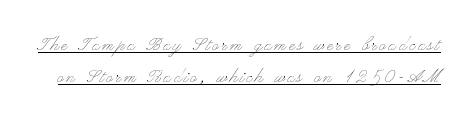
Q: Is the text bold? A: No.
Q: Is the text italic (slanted)? A: Yes.
Q: Is the text underlined? A: Yes.
Q: Is the spacing between lines tight, normal or loose? A: Normal.
